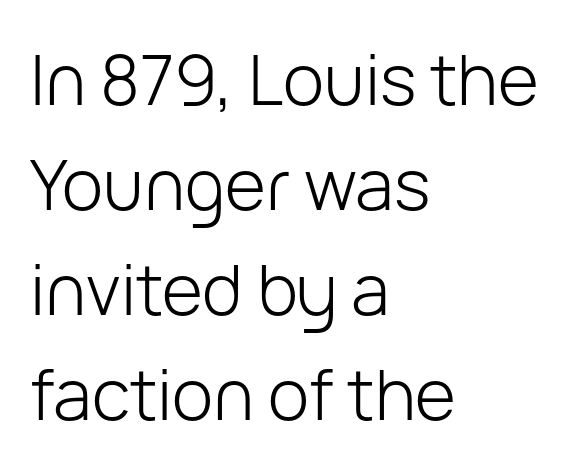
Q: Is the text bold? A: No.
Q: Is the text italic (slanted)? A: No, it is upright.
Q: Is the typeface a serif or a sans-serif typeface? A: Sans-serif.
Q: Is the text underlined? A: No.
Q: How is the paragraph aligned? A: Left-aligned.
Q: Is the spacing between letters normal or unusually wide? A: Normal.
Q: Is the spacing between lines tight, normal or loose? A: Normal.
Q: Width (condensed, normal, or wide)? A: Normal.
Q: Stroke contrast? A: Low.
Q: x-height? A: Medium.
Q: Monospaced? A: No.
